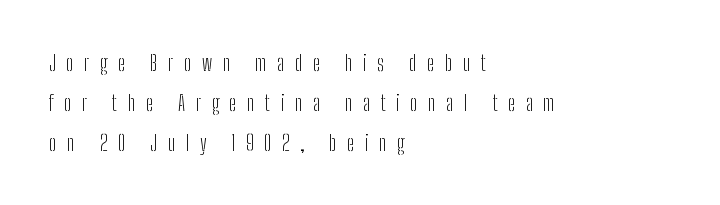
{"italic": "no", "bold": "no", "underline": "no", "align": "left", "line_spacing_ratio": 1.81, "letter_spacing": "wide", "letter_spacing_em": 0.47, "glyph_px": 22}
